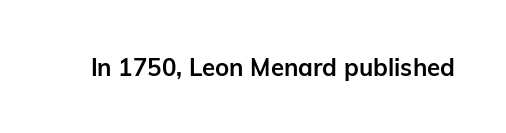
{"italic": "no", "bold": "yes", "underline": "no", "letter_spacing": "normal", "letter_spacing_em": 0.0, "glyph_px": 24}
